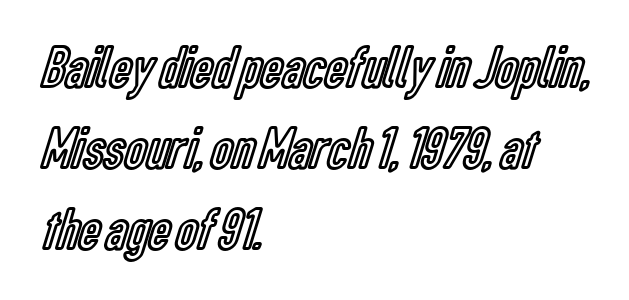
The image shows 60 px condensed type; set left-aligned, normal line spacing (1.35x), normal letter spacing, not underlined; a medium x-height.
